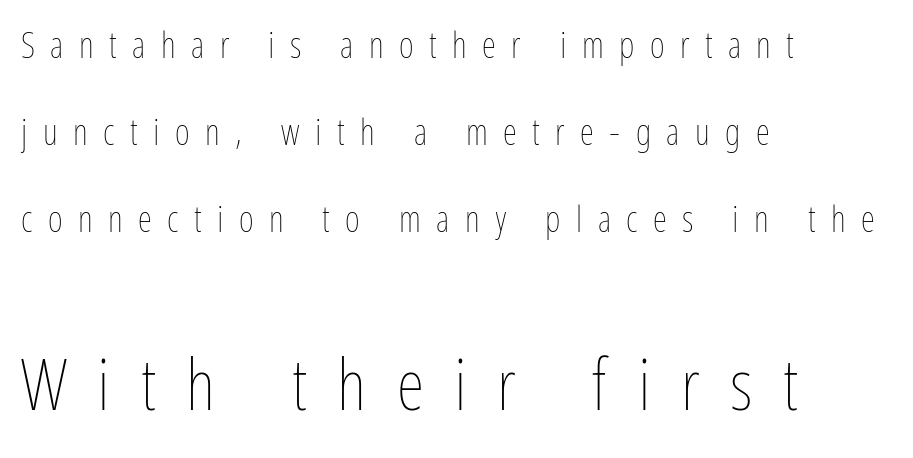
{"italic": "no", "bold": "no", "weight": "thin", "width": "condensed", "stroke_contrast": "low", "x_height": "medium", "monospaced": "no", "underline": "no", "align": "left", "line_spacing": "loose", "line_spacing_ratio": 2.42, "letter_spacing": "wide", "letter_spacing_em": 0.43, "larger_block": "second", "size_ratio": 1.97, "glyph_px": 71}
